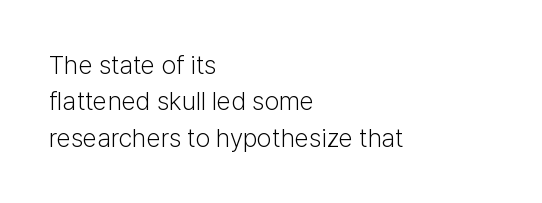
Short and long lines alike share a common starting point at left. The typeface has the unassuming heft of standard copy or less. Is the letter spacing exaggerated? No — it looks like the ordinary default. Has an underline been added? It has not. Posture: vertical.
